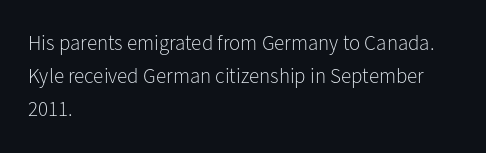
The image shows 21 px text type, upright; set left-aligned, normal line spacing (1.56x), normal letter spacing, not underlined.
